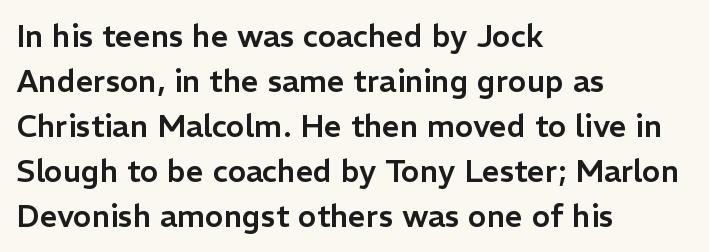
{"serif": "no", "italic": "no", "width": "normal", "stroke_contrast": "low", "x_height": "medium", "monospaced": "no", "underline": "no", "align": "left", "line_spacing": "normal", "line_spacing_ratio": 1.45, "letter_spacing": "normal", "letter_spacing_em": 0.0, "glyph_px": 31}
